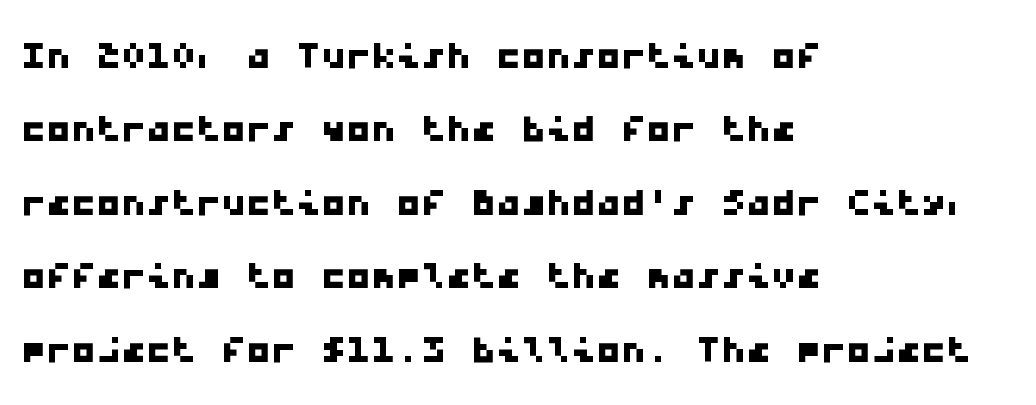
The lines sit at an ordinary, default distance from one another. This rendering features lettering with no underline. In terms of letterspacing, this is plain default setting. Every character here occupies the same horizontal width, giving the sample a typewriter-like rhythm.
